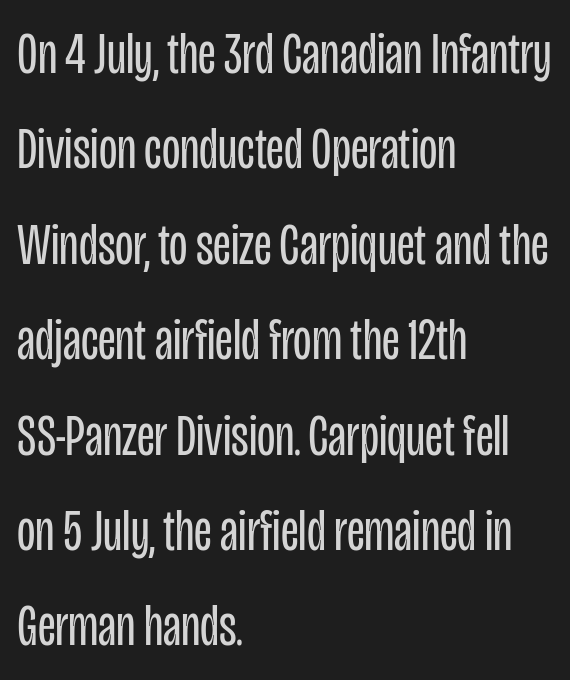
{"serif": "no", "italic": "no", "bold": "no", "weight": "regular", "width": "condensed", "stroke_contrast": "low", "x_height": "large", "monospaced": "no", "underline": "no", "align": "left", "line_spacing": "normal", "line_spacing_ratio": 1.59, "letter_spacing": "normal", "letter_spacing_em": 0.0, "glyph_px": 60}
